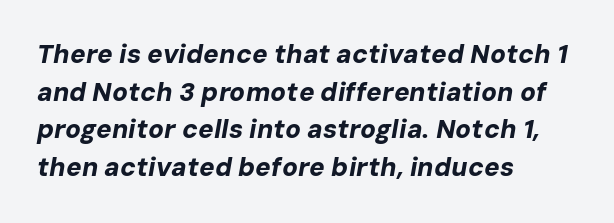
Q: Is the text bold? A: Yes.
Q: Is the text italic (slanted)? A: Yes, it leans right by about 10 degrees.
Q: Is the text underlined? A: No.
Q: How is the paragraph aligned? A: Left-aligned.
Q: Is the spacing between letters normal or unusually wide? A: Normal.
Q: Is the spacing between lines tight, normal or loose? A: Normal.
